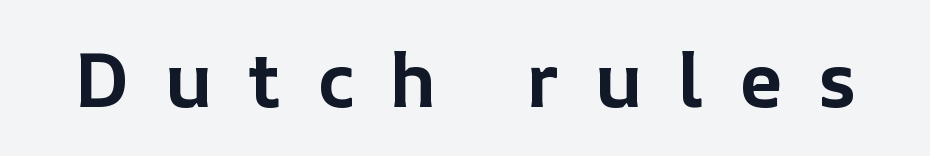
The image shows 76 px bold type, upright; set unusually wide letter spacing (+0.46 em), not underlined; low stroke contrast and a medium x-height.
